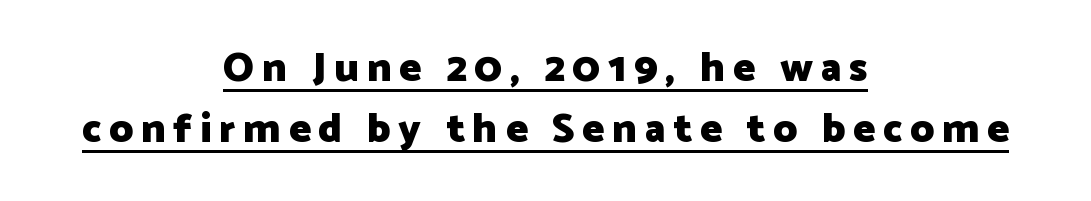
The image shows 41 px heavy sans-serif type, upright; set centered, normal line spacing (1.5x), underlined; low stroke contrast and a medium x-height.
